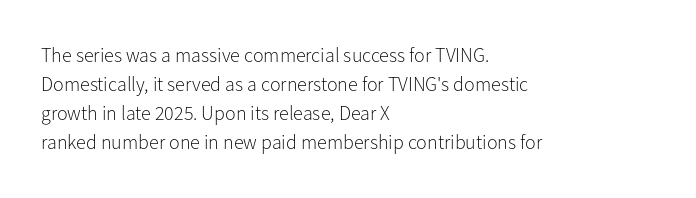
Q: Is the text bold? A: No.
Q: Is the text italic (slanted)? A: No, it is upright.
Q: Is the text underlined? A: No.
Q: How is the paragraph aligned? A: Left-aligned.
Q: Is the spacing between letters normal or unusually wide? A: Normal.
Q: Is the spacing between lines tight, normal or loose? A: Normal.
